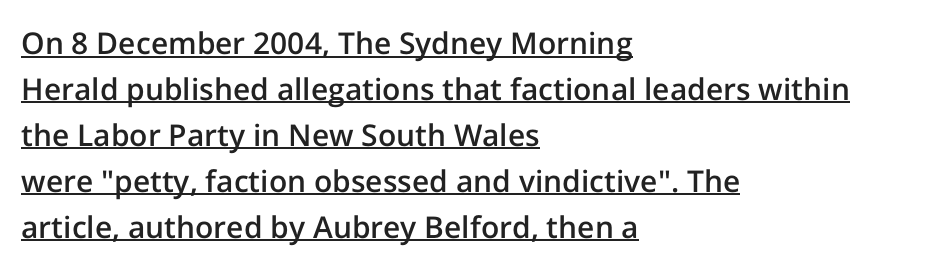
Q: Is the text bold? A: Semi-bold.
Q: Is the text italic (slanted)? A: No, it is upright.
Q: Is the typeface a serif or a sans-serif typeface? A: Sans-serif.
Q: Is the text underlined? A: Yes.
Q: How is the paragraph aligned? A: Left-aligned.
Q: Is the spacing between letters normal or unusually wide? A: Normal.
Q: Is the spacing between lines tight, normal or loose? A: Normal.
Q: Width (condensed, normal, or wide)? A: Normal.
Q: Stroke contrast? A: Low.
Q: x-height? A: Medium.
Q: Monospaced? A: No.
